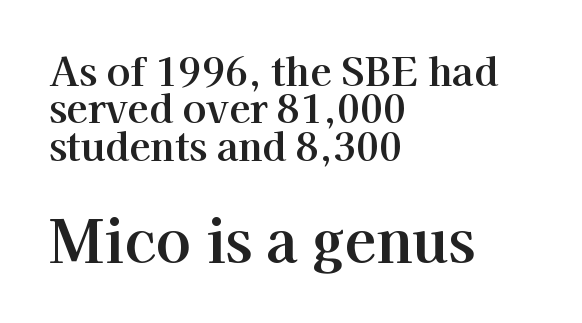
Is this a fixed-width face? No — the glyphs have proportional, varying widths. The passage shown is typeset with a serif family. Descender tails drop into unmarked territory. These lines keep a tight, regular rhythm from letter to letter. Rendered with straight, roman letterforms.
